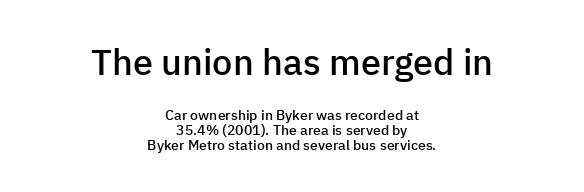
{"serif": "no", "italic": "no", "bold": "semi", "weight": "semibold", "width": "normal", "stroke_contrast": "low", "x_height": "medium", "monospaced": "no", "underline": "no", "align": "center", "line_spacing": "tight", "line_spacing_ratio": 1.06, "letter_spacing": "normal", "letter_spacing_em": 0.0, "larger_block": "first", "size_ratio": 2.57, "glyph_px": 36}
